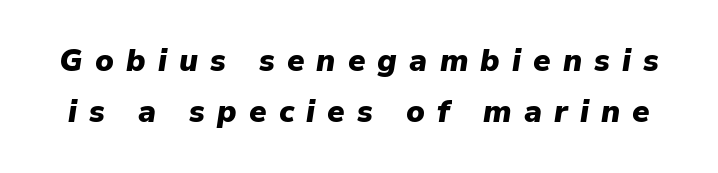
Q: Is the text bold? A: Yes.
Q: Is the text italic (slanted)? A: Yes, it leans right by about 9 degrees.
Q: Is the text underlined? A: No.
Q: Is the spacing between letters normal or unusually wide? A: Unusually wide.
Q: Is the spacing between lines tight, normal or loose? A: Normal.
Q: Width (condensed, normal, or wide)? A: Normal.
Q: Stroke contrast? A: Low.
Q: x-height? A: Medium.
Q: Monospaced? A: No.
